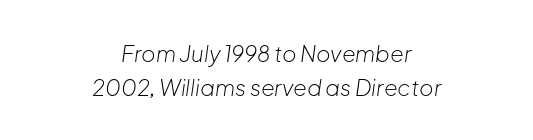
The zone under the glyphs is completely vacant. The whitespace from short lines is split evenly between both sides. The rendering applies a slant to the glyphs. This block has exactly the height ordinary leading produces.
